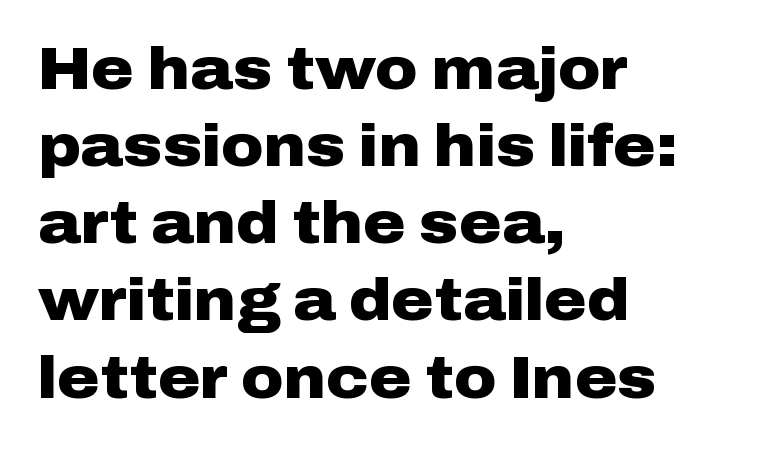
The image shows 58 px heavy, wide sans-serif type, upright; set left-aligned, normal line spacing (1.33x), normal letter spacing, not underlined; low stroke contrast and a medium x-height.
